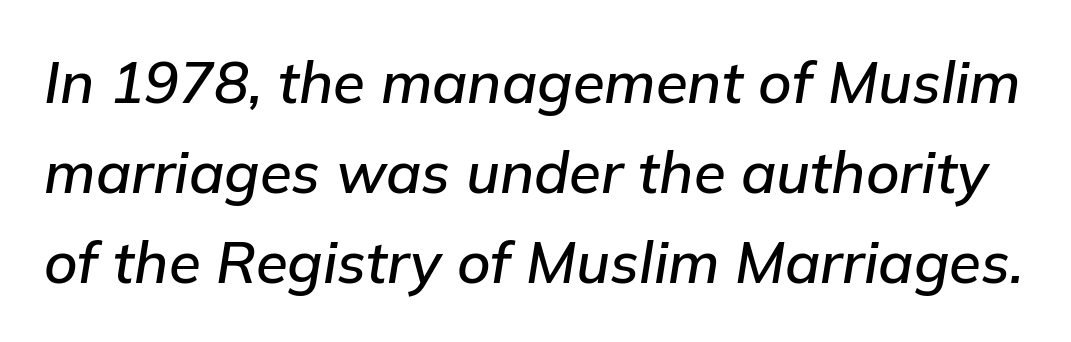
{"italic": "yes", "lean": "right", "slant_degrees": 9, "width": "normal", "stroke_contrast": "low", "x_height": "medium", "monospaced": "no", "underline": "no", "line_spacing": "normal", "line_spacing_ratio": 1.55, "letter_spacing": "normal", "letter_spacing_em": 0.0, "glyph_px": 58}
